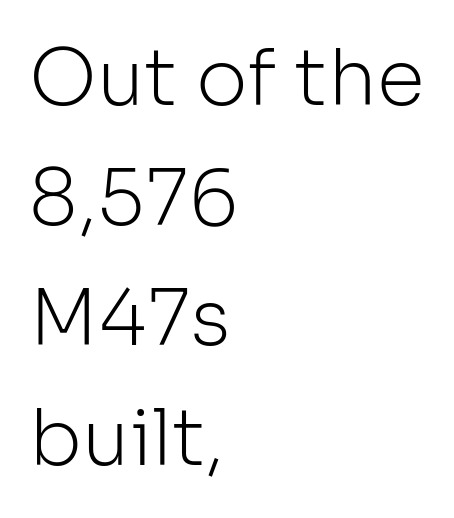
The image shows 78 px light sans-serif type, upright; set left-aligned, normal line spacing (1.54x), normal letter spacing, not underlined; low stroke contrast and a medium x-height.
